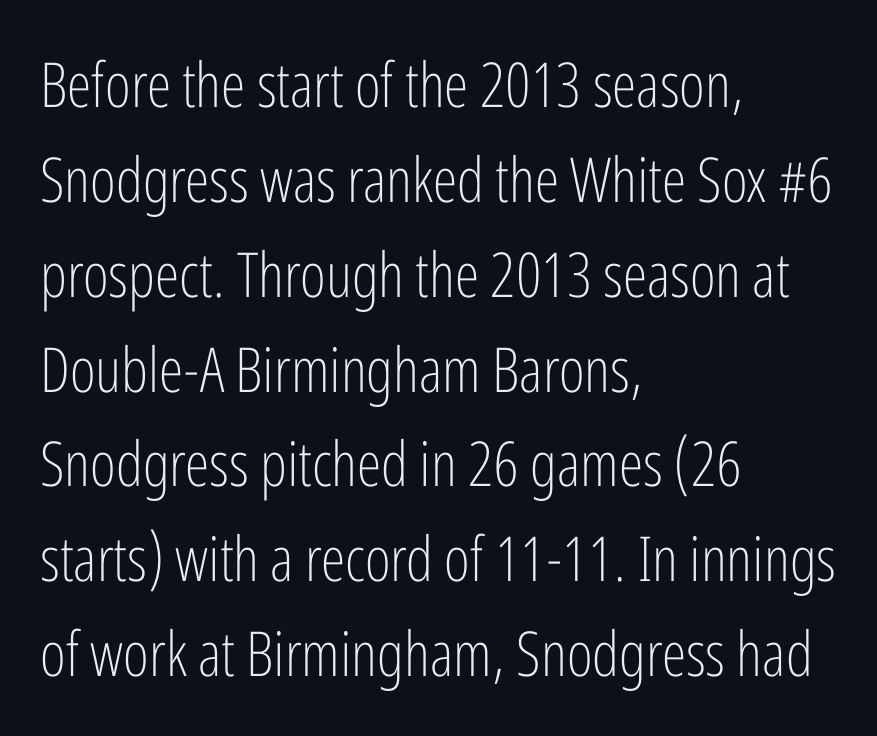
Spacing verdict: proportional, widths tailored to each character. Is the stroke heavy? The answer is a plain regular-or-lighter. This is the regular roman posture of the typeface. The horizontal fit of the characters is conventional and even. These lines are set flush left with a ragged right edge. One glance says typical: line gaps are just what's usual.
